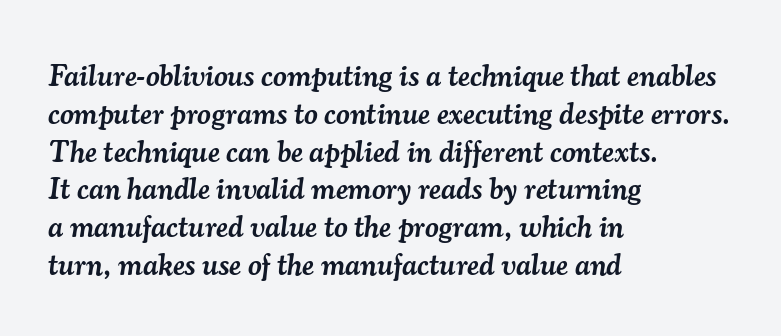
Q: Is the text bold? A: Semi-bold.
Q: Is the text italic (slanted)? A: Yes, it leans right by about 7 degrees.
Q: Is the typeface a serif or a sans-serif typeface? A: Serif.
Q: Is the text underlined? A: No.
Q: How is the paragraph aligned? A: Left-aligned.
Q: Is the spacing between letters normal or unusually wide? A: Normal.
Q: Is the spacing between lines tight, normal or loose? A: Normal.
Q: Width (condensed, normal, or wide)? A: Normal.
Q: Stroke contrast? A: Medium.
Q: x-height? A: Small.
Q: Monospaced? A: No.
